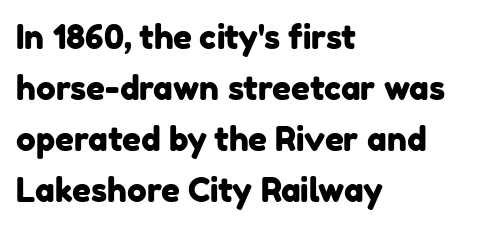
Q: Is the typeface a serif or a sans-serif typeface? A: Sans-serif.
Q: Is the text underlined? A: No.
Q: How is the paragraph aligned? A: Left-aligned.
Q: Is the spacing between letters normal or unusually wide? A: Normal.
Q: Is the spacing between lines tight, normal or loose? A: Normal.
Q: Width (condensed, normal, or wide)? A: Normal.
Q: Stroke contrast? A: Low.
Q: x-height? A: Medium.
Q: Monospaced? A: No.
